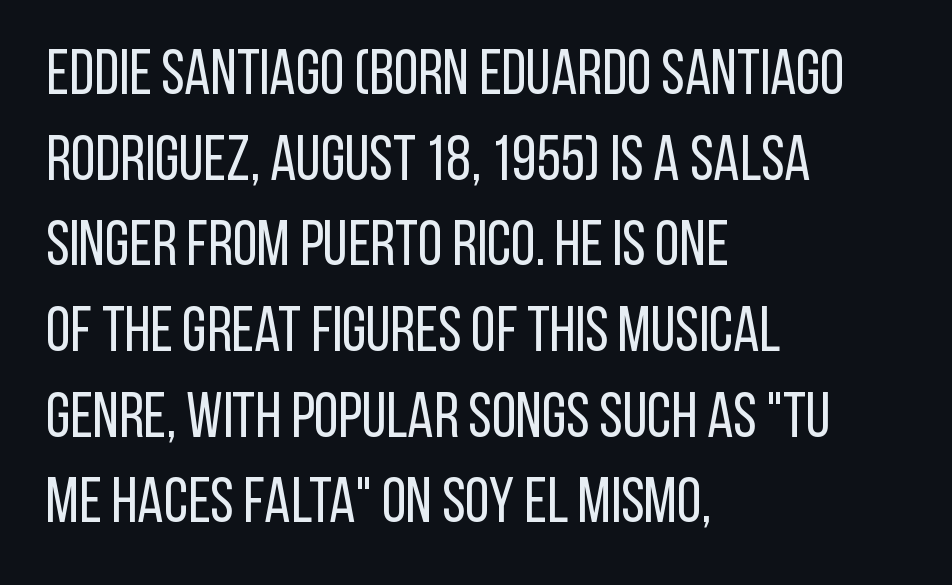
The passage shown is typed in a proportional face where columns would drift. A typesetter would call this zero additional tracking. Honestly, the row spacing looks completely unremarkable. No chunkiness to these letters — they're not bold. What kind of face is this? One without serifs — a sans. A classic flush-left, rag-right setting is used for this passage.
